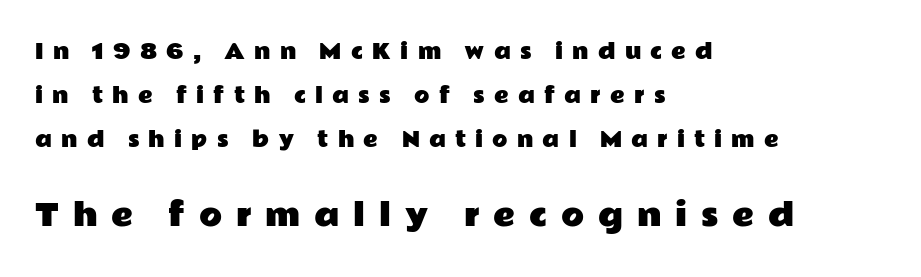
{"serif": "no", "italic": "no", "width": "wide", "stroke_contrast": "low", "x_height": "medium", "monospaced": "no", "underline": "no", "align": "left", "line_spacing": "loose", "line_spacing_ratio": 2.19, "letter_spacing": "wide", "letter_spacing_em": 0.46, "larger_block": "second", "size_ratio": 1.5, "glyph_px": 30}
